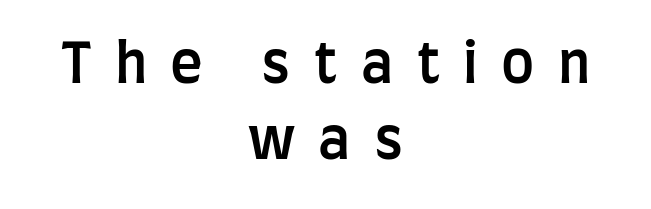
{"serif": "no", "italic": "no", "bold": "semi", "weight": "semibold", "width": "condensed", "stroke_contrast": "low", "x_height": "large", "monospaced": "no", "underline": "no", "align": "center", "line_spacing": "normal", "line_spacing_ratio": 1.38, "letter_spacing": "wide", "letter_spacing_em": 0.42, "glyph_px": 55}
